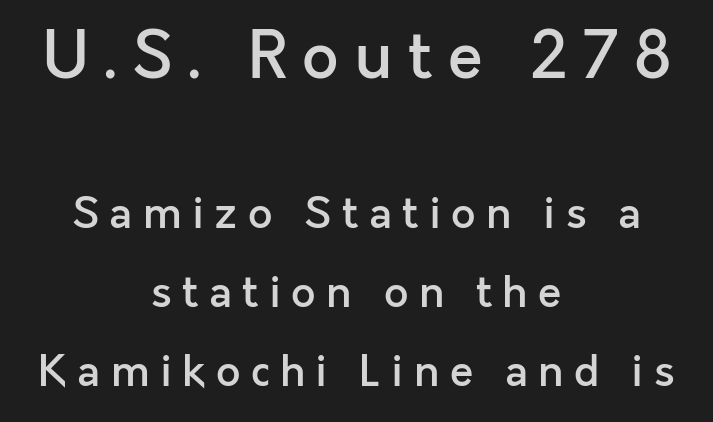
The image shows 64 px semibold sans-serif type, upright; set centered, line spacing 1.83x, unusually wide letter spacing (+0.24 em), not underlined; the first (top) block is 1.49x larger; a medium x-height.
